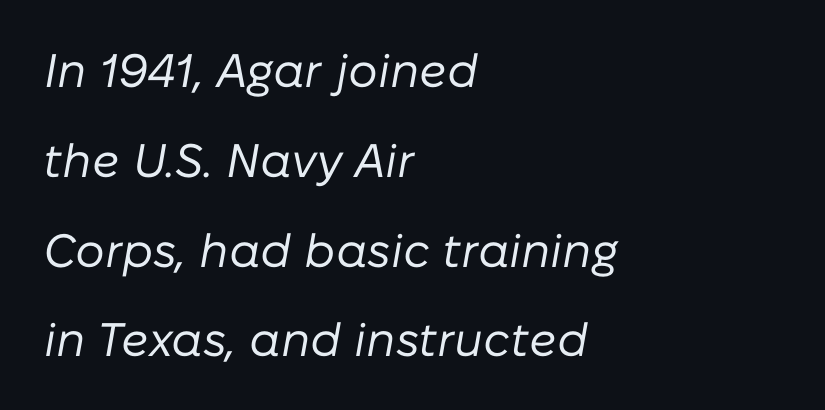
{"italic": "yes", "lean": "right", "slant_degrees": 10, "bold": "no", "weight": "regular", "width": "normal", "stroke_contrast": "low", "x_height": "medium", "monospaced": "no", "underline": "no", "align": "left", "line_spacing": "loose", "line_spacing_ratio": 1.91, "letter_spacing": "normal", "letter_spacing_em": 0.0, "glyph_px": 47}
